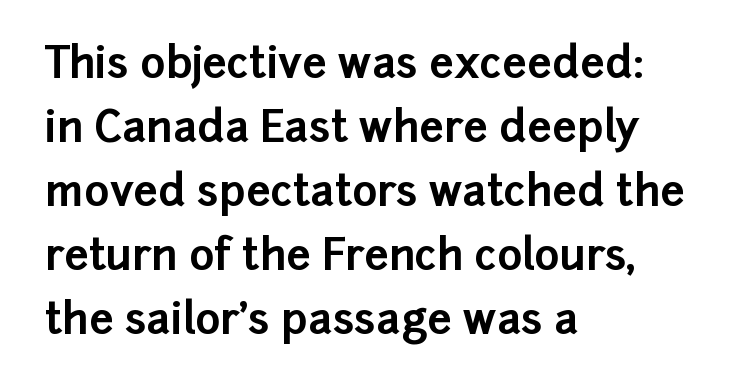
The image shows 43 px bold sans-serif type, upright; set left-aligned, normal line spacing (1.49x), normal letter spacing, not underlined; low stroke contrast and a medium x-height.
